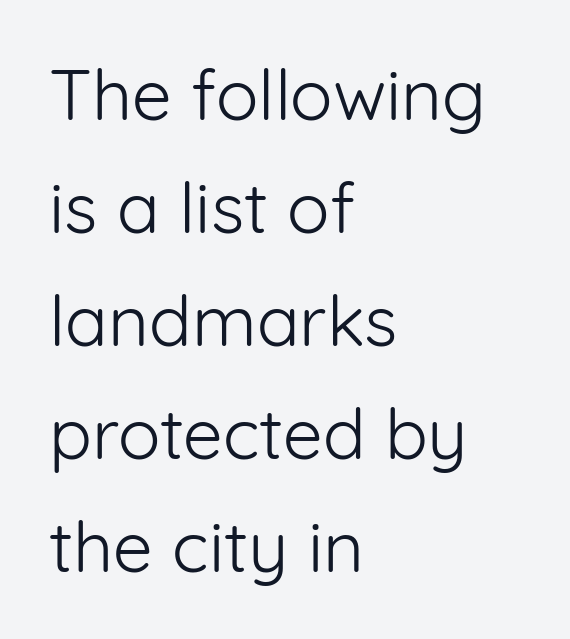
Q: Is the text bold? A: No.
Q: Is the text italic (slanted)? A: No, it is upright.
Q: Is the typeface a serif or a sans-serif typeface? A: Sans-serif.
Q: Is the text underlined? A: No.
Q: How is the paragraph aligned? A: Left-aligned.
Q: Is the spacing between letters normal or unusually wide? A: Normal.
Q: Is the spacing between lines tight, normal or loose? A: Normal.
Q: Width (condensed, normal, or wide)? A: Normal.
Q: Stroke contrast? A: Low.
Q: x-height? A: Medium.
Q: Monospaced? A: No.
